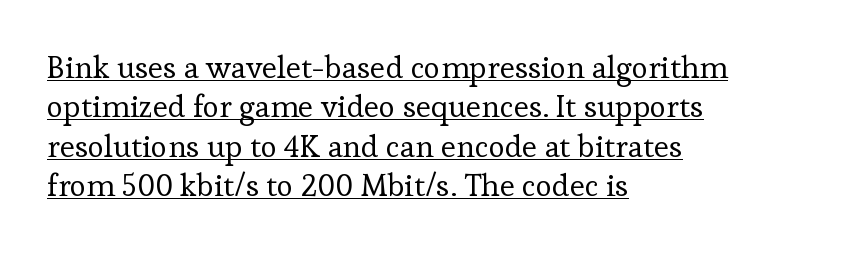
The image shows 31 px regular-weight serif type, upright; set left-aligned, normal line spacing (1.27x), normal letter spacing, underlined; low stroke contrast and a medium x-height.
